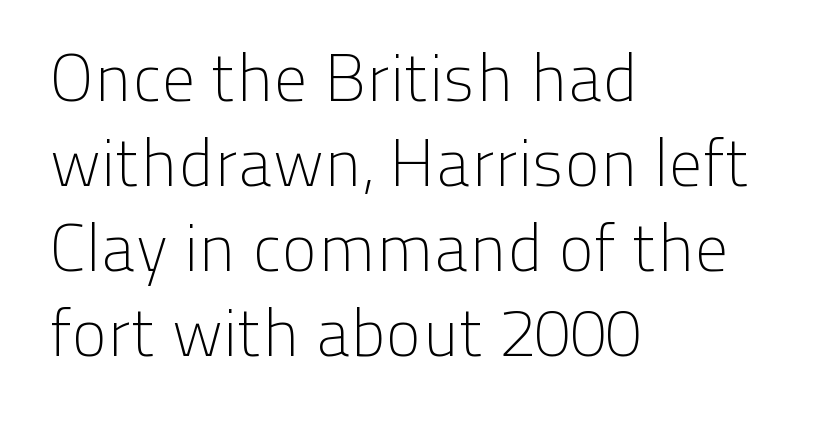
Q: Is the text bold? A: No.
Q: Is the text italic (slanted)? A: No, it is upright.
Q: Is the typeface a serif or a sans-serif typeface? A: Sans-serif.
Q: Is the text underlined? A: No.
Q: How is the paragraph aligned? A: Left-aligned.
Q: Is the spacing between letters normal or unusually wide? A: Normal.
Q: Is the spacing between lines tight, normal or loose? A: Normal.
Q: Width (condensed, normal, or wide)? A: Normal.
Q: Stroke contrast? A: Low.
Q: x-height? A: Medium.
Q: Monospaced? A: No.
